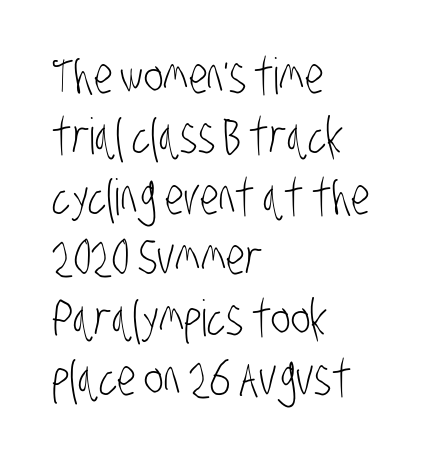
The image shows 50 px light, condensed sans-serif type; set left-aligned, line spacing 1.21x, normal letter spacing, not underlined; low stroke contrast and a large x-height.
